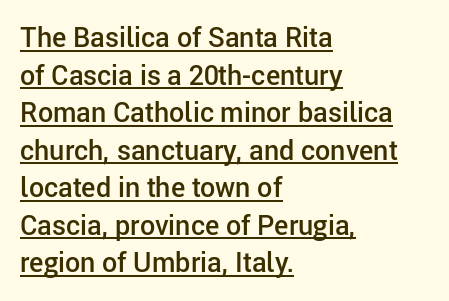
The image shows 27 px text type, upright; set left-aligned, normal line spacing (1.39x), normal letter spacing, underlined.
